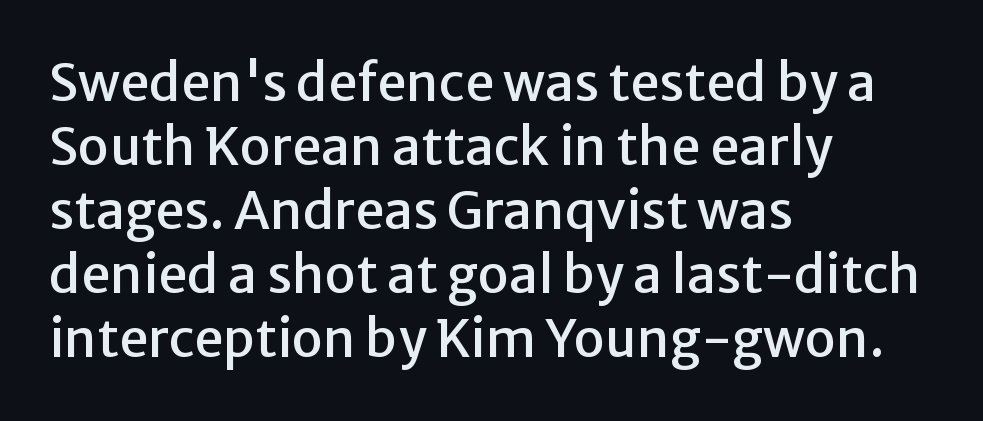
Q: Is the text italic (slanted)? A: No, it is upright.
Q: Is the typeface a serif or a sans-serif typeface? A: Sans-serif.
Q: Is the text underlined? A: No.
Q: How is the paragraph aligned? A: Left-aligned.
Q: Is the spacing between letters normal or unusually wide? A: Normal.
Q: Width (condensed, normal, or wide)? A: Normal.
Q: Stroke contrast? A: Low.
Q: x-height? A: Medium.
Q: Monospaced? A: No.
